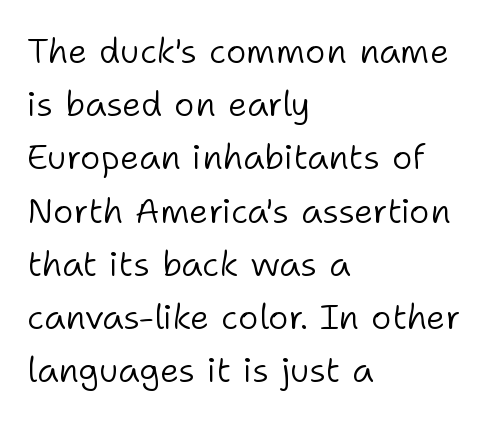
The baseline area is clear. Students, observe: this is what conventionally led text looks like. The rag falls on the right side of this text block. Note the varied advance widths — an 'i' is clearly narrower than an 'm'. The letters stand straight up with perfectly vertical stems.
